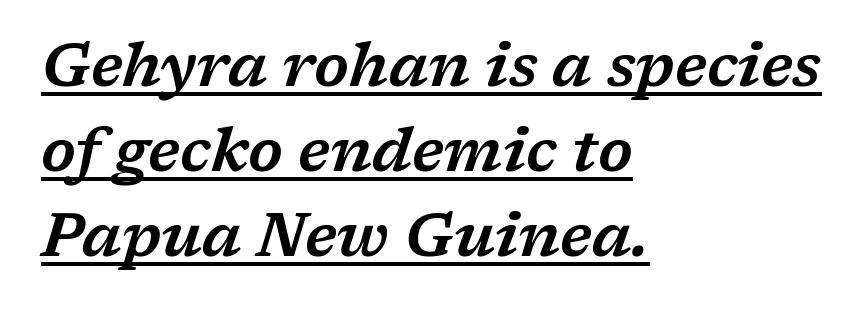
The image shows 60 px wide serif type, italic (leaning right); set left-aligned, normal line spacing (1.42x), normal letter spacing, underlined; low stroke contrast and a medium x-height.
